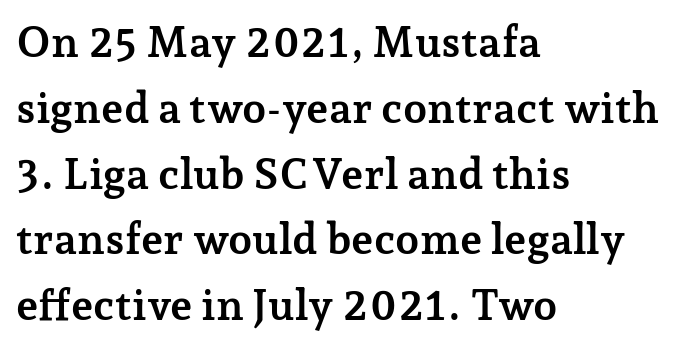
The image shows 43 px semibold serif type, upright; set left-aligned, normal line spacing (1.53x), normal letter spacing, not underlined; low stroke contrast and a medium x-height.
